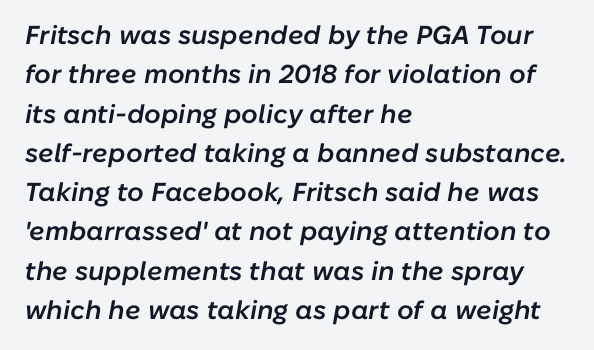
Q: Is the text bold? A: Semi-bold.
Q: Is the text italic (slanted)? A: Yes, it leans right by about 10 degrees.
Q: Is the text underlined? A: No.
Q: How is the paragraph aligned? A: Left-aligned.
Q: Is the spacing between letters normal or unusually wide? A: Normal.
Q: Is the spacing between lines tight, normal or loose? A: Normal.
